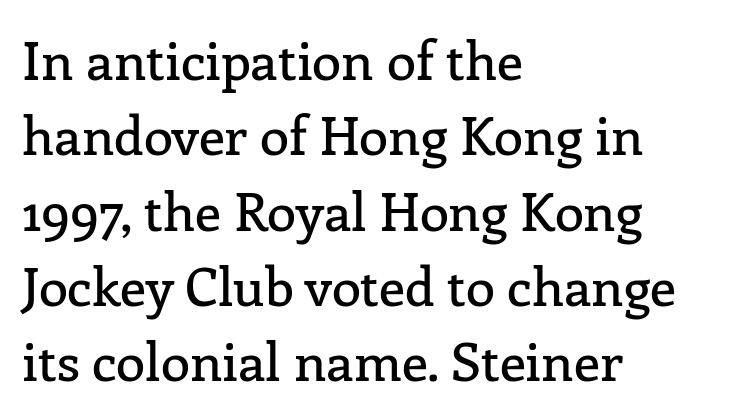
{"serif": "yes", "italic": "no", "width": "normal", "stroke_contrast": "low", "x_height": "medium", "monospaced": "no", "underline": "no", "align": "left", "line_spacing": "normal", "line_spacing_ratio": 1.42, "letter_spacing": "normal", "letter_spacing_em": 0.0, "glyph_px": 53}
